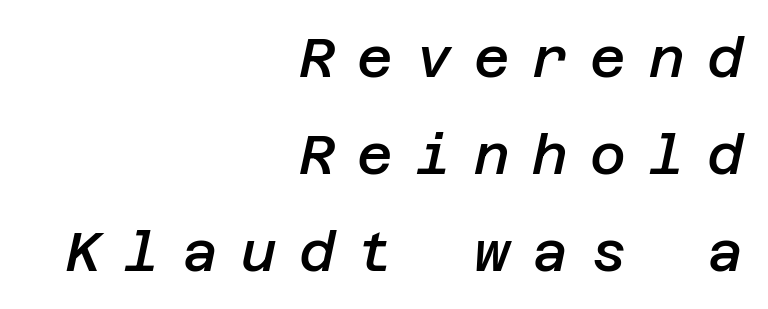
Q: Is the text bold? A: Semi-bold.
Q: Is the text italic (slanted)? A: Yes, it leans right by about 12 degrees.
Q: Is the text underlined? A: No.
Q: How is the paragraph aligned? A: Right-aligned.
Q: Is the spacing between letters normal or unusually wide? A: Unusually wide.
Q: Width (condensed, normal, or wide)? A: Normal.
Q: Stroke contrast? A: Low.
Q: x-height? A: Large.
